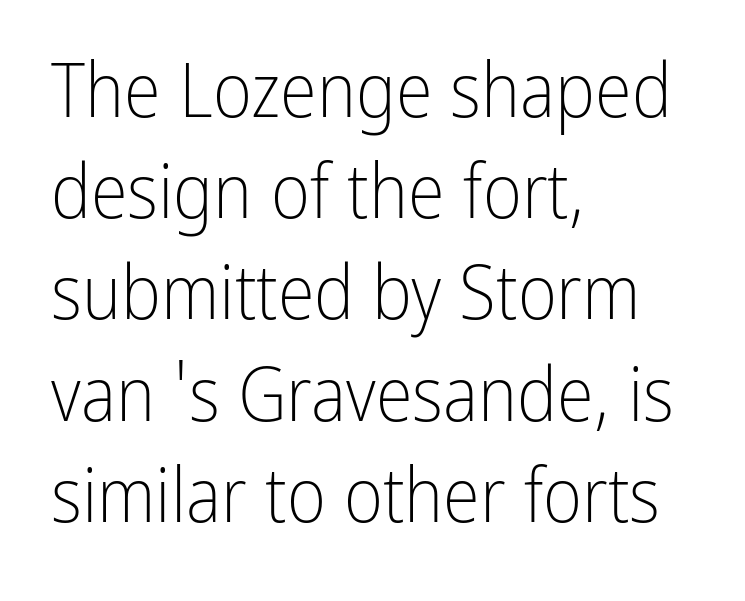
Style check: upright. Which margin do the lines hug? The left one — the right edge is uneven. Students, note that the glyphs here touch the page at normal intervals. Grotesque or geometric, the face here clearly has no serifs. Proportional: the letters do not fall into vertical columns. Plain, unruled lines of type.
